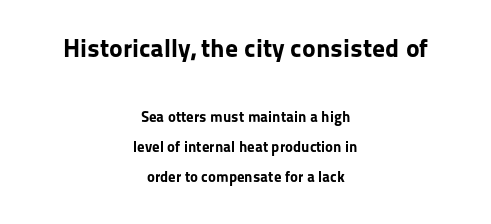
Q: Is the text bold? A: Yes.
Q: Is the text italic (slanted)? A: No, it is upright.
Q: Is the text underlined? A: No.
Q: How is the paragraph aligned? A: Centered.
Q: Is the spacing between letters normal or unusually wide? A: Normal.
Q: Is the spacing between lines tight, normal or loose? A: Loose.
Q: Which block of text is set in a larger size, the first (top) or the second (bottom)? A: The first (top) one.
